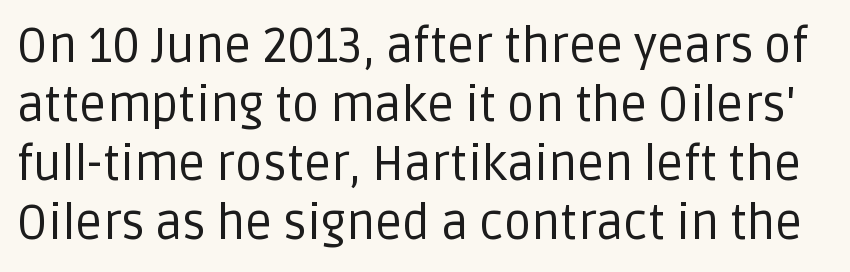
The strokes are not fattened; the text isn't bold. The glyphs are unaccompanied by any horizontal stroke below them. This rendering leaves character spacing at its baseline value. You can tell from the bare stems that sans-serif type was used.
